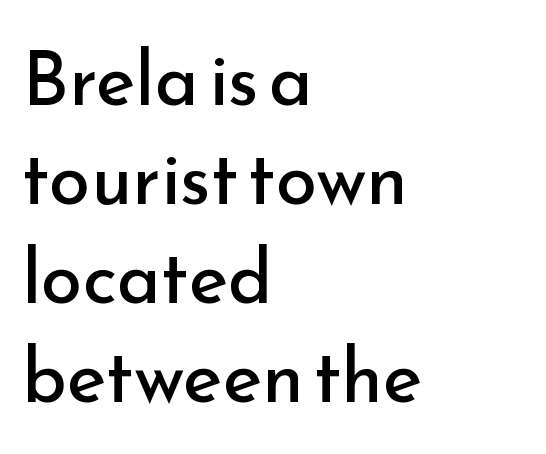
The image shows 75 px regular-weight sans-serif type, upright; set left-aligned, normal line spacing (1.32x), normal letter spacing, not underlined; low stroke contrast and a small x-height.
